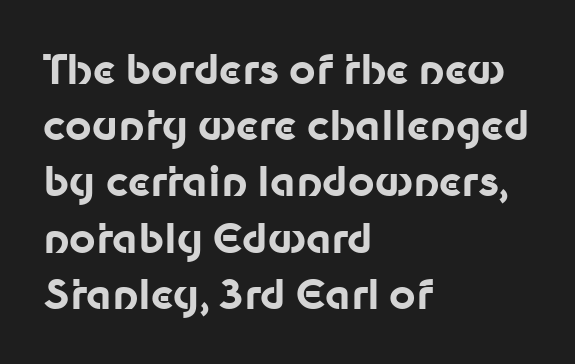
If you measured baseline to baseline, you'd find a middling distance. The line texture is even and compact thanks to regular tracking. Teacher's note: observe the even left margin — that is flush-left alignment. The sample has been set heavy, in full bold. The glyphs are unaccompanied by any horizontal stroke below them.
